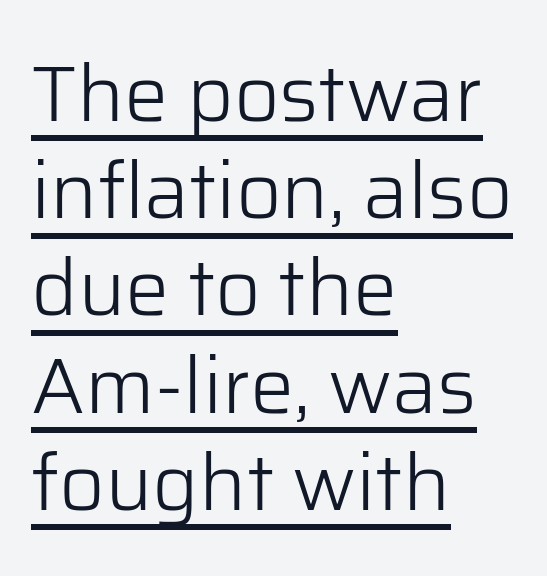
The image shows 79 px light sans-serif type, upright; set left-aligned, line spacing 1.23x, normal letter spacing, underlined; low stroke contrast and a medium x-height.
